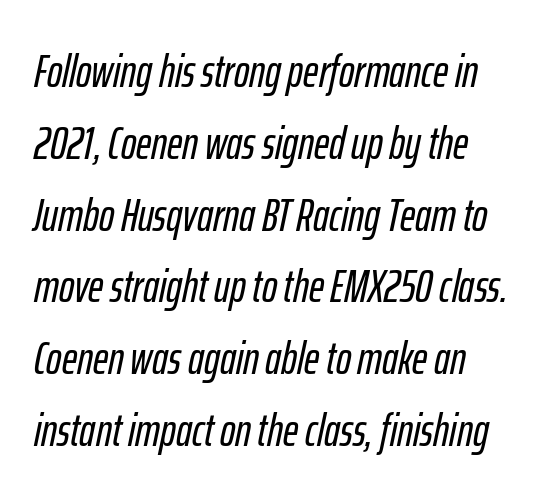
Q: Is the text italic (slanted)? A: Yes, it leans right by about 12 degrees.
Q: Is the text underlined? A: No.
Q: How is the paragraph aligned? A: Left-aligned.
Q: Is the spacing between letters normal or unusually wide? A: Normal.
Q: Is the spacing between lines tight, normal or loose? A: Normal.
Q: Width (condensed, normal, or wide)? A: Condensed.
Q: Stroke contrast? A: Low.
Q: x-height? A: Medium.
Q: Monospaced? A: No.
